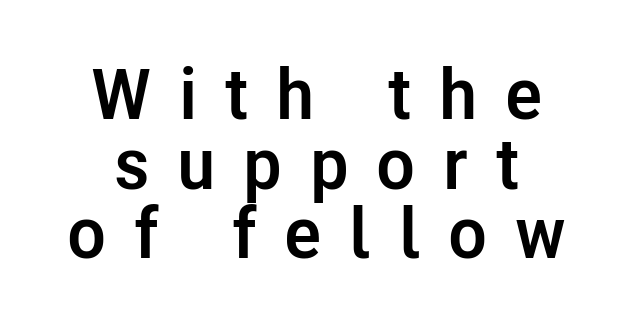
{"serif": "no", "italic": "no", "bold": "yes", "weight": "semibold", "width": "normal", "stroke_contrast": "low", "x_height": "medium", "monospaced": "no", "underline": "no", "line_spacing": "tight", "line_spacing_ratio": 0.98, "letter_spacing": "wide", "letter_spacing_em": 0.39, "glyph_px": 71}
